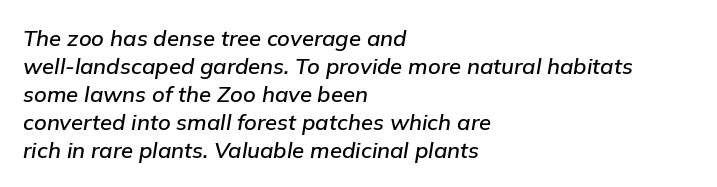
The image shows 22 px text type, italic (leaning right); set left-aligned, normal line spacing (1.27x), normal letter spacing, not underlined.
